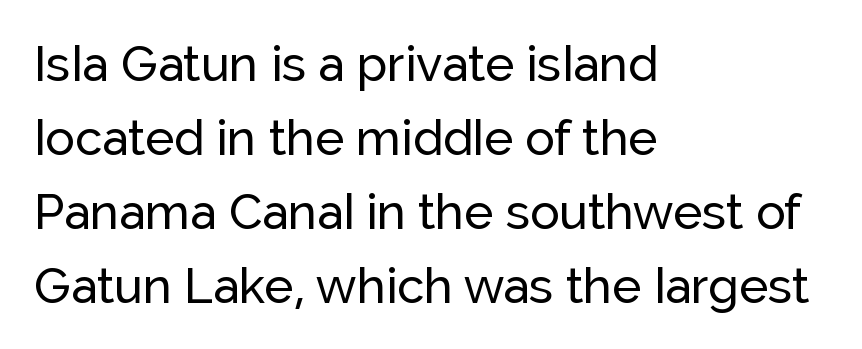
Serifs: no, the terminals of the letterforms are clean. The ragged edge is on the right, which tells us the setting is flush left. Baseline-to-baseline distance is the conventional proportion of letter height. You can tell it's not italic because the verticals are truly vertical.
